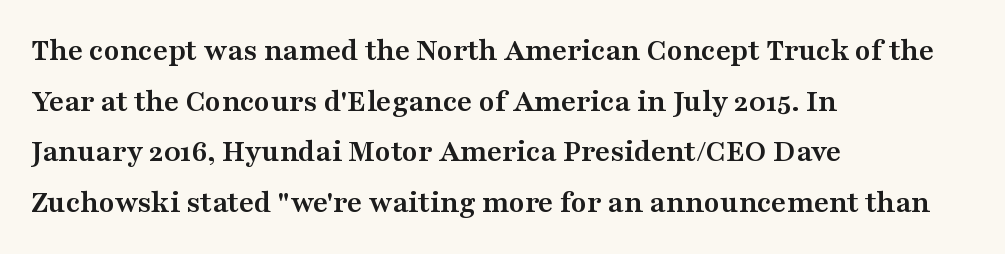
The image shows 32 px semibold, wide serif type, upright; set left-aligned, normal line spacing (1.58x), normal letter spacing, not underlined; medium stroke contrast and a medium x-height.
